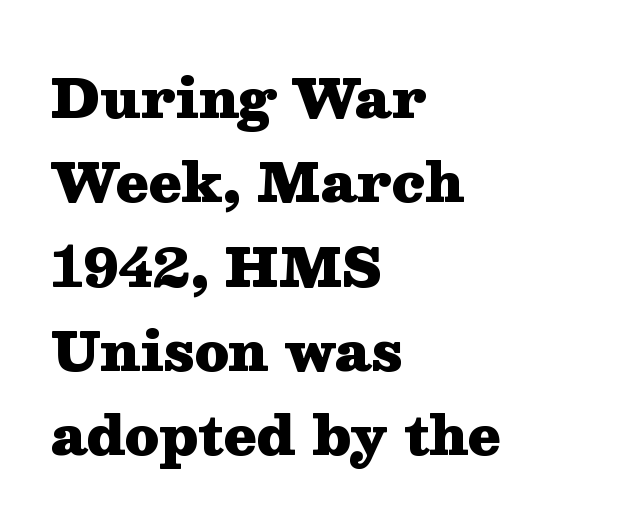
Q: Is the text bold? A: Yes.
Q: Is the text italic (slanted)? A: No, it is upright.
Q: Is the typeface a serif or a sans-serif typeface? A: Serif.
Q: Is the text underlined? A: No.
Q: How is the paragraph aligned? A: Left-aligned.
Q: Is the spacing between letters normal or unusually wide? A: Normal.
Q: Is the spacing between lines tight, normal or loose? A: Normal.
Q: Width (condensed, normal, or wide)? A: Wide.
Q: Stroke contrast? A: Medium.
Q: x-height? A: Medium.
Q: Monospaced? A: No.
